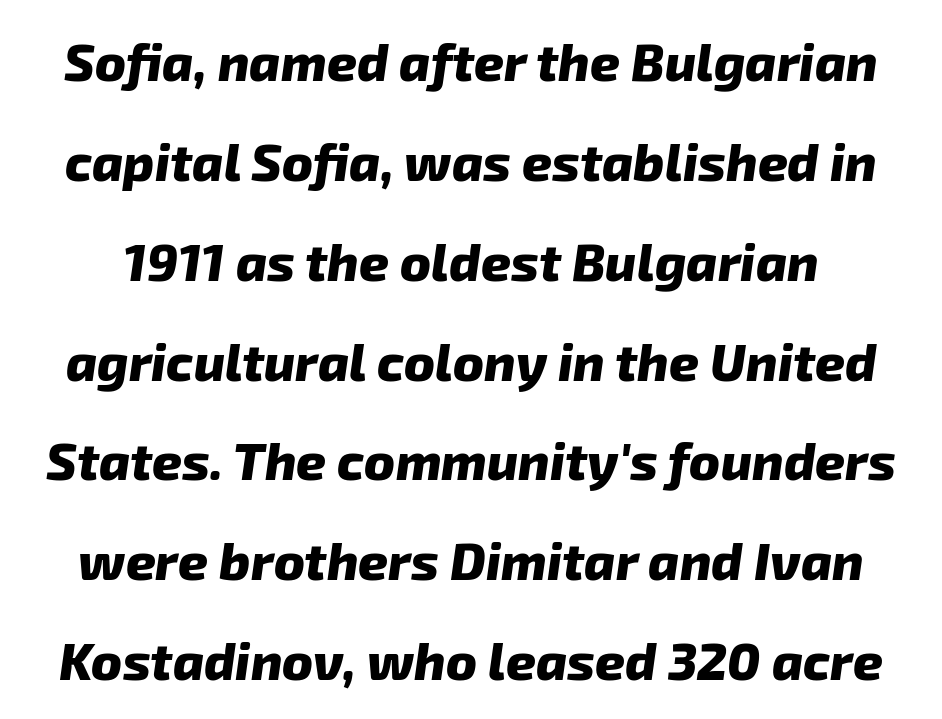
Q: Is the text bold? A: Yes.
Q: Is the typeface a serif or a sans-serif typeface? A: Sans-serif.
Q: Is the text underlined? A: No.
Q: Is the spacing between letters normal or unusually wide? A: Normal.
Q: Is the spacing between lines tight, normal or loose? A: Loose.
Q: Width (condensed, normal, or wide)? A: Normal.
Q: Stroke contrast? A: Low.
Q: x-height? A: Medium.
Q: Monospaced? A: No.
